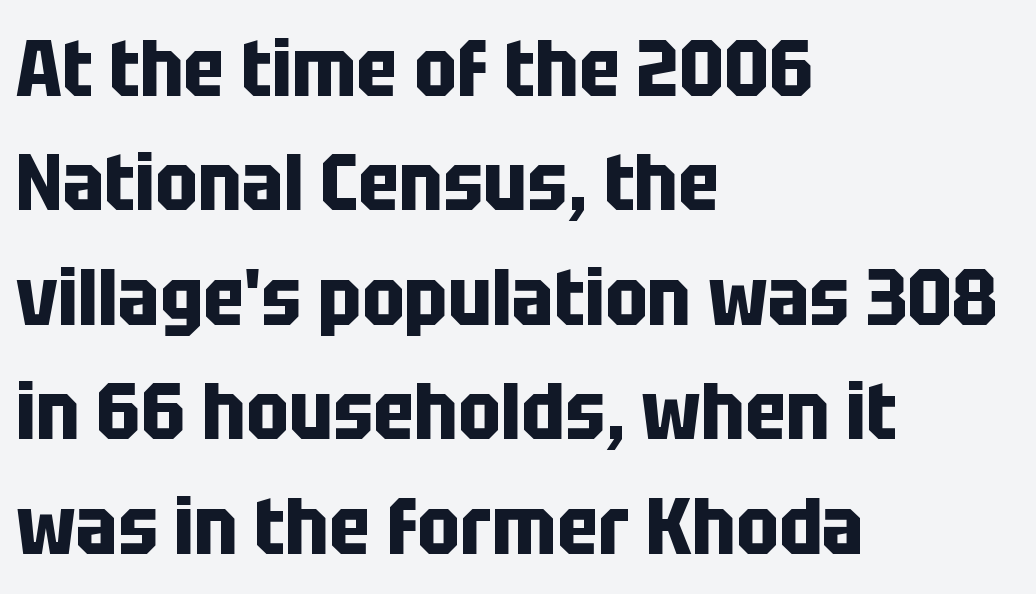
The image shows 80 px bold, condensed sans-serif type, upright; set left-aligned, normal line spacing (1.43x), normal letter spacing, not underlined; low stroke contrast and a large x-height.
